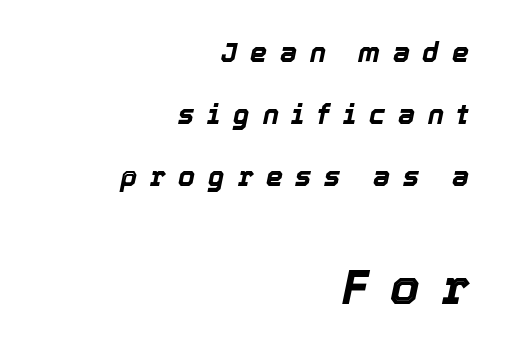
The image shows 47 px bold type, italic (leaning right); set right-aligned, loose line spacing (2.3x), unusually wide letter spacing (+0.47 em), not underlined; the second (bottom) block is 1.74x larger; a medium x-height.
